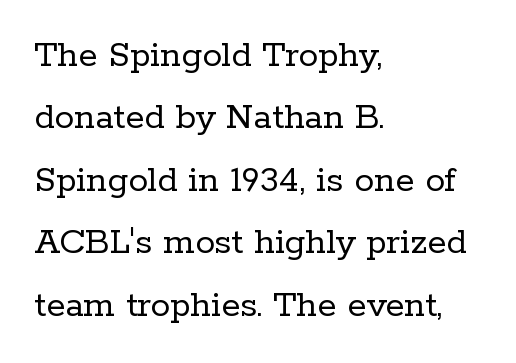
If you measured baseline to baseline, you'd find a middling distance. Here the glyphs are tracked normally, forming tight word shapes. Italic: no, the glyphs are upright roman. The typeface chosen for these lines features serifs.
